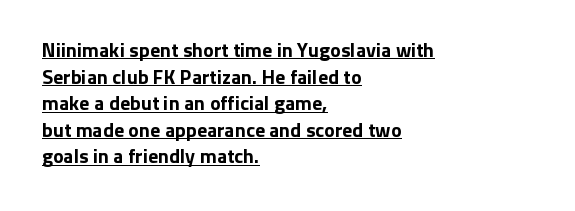
The image shows 20 px bold type, upright; set left-aligned, normal line spacing (1.33x), normal letter spacing, underlined.
